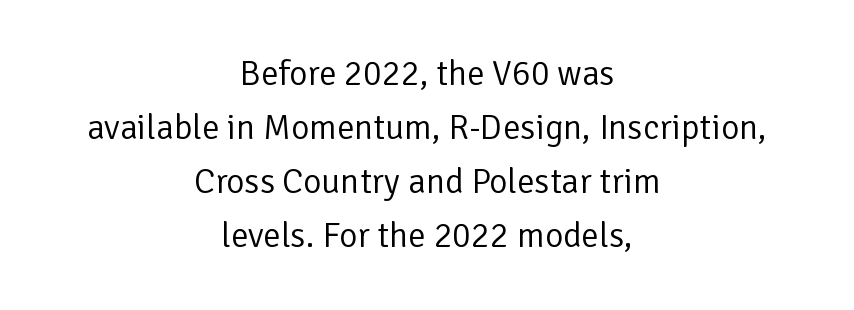
Q: Is the text bold? A: No.
Q: Is the text italic (slanted)? A: No, it is upright.
Q: Is the typeface a serif or a sans-serif typeface? A: Sans-serif.
Q: Is the text underlined? A: No.
Q: How is the paragraph aligned? A: Centered.
Q: Is the spacing between letters normal or unusually wide? A: Normal.
Q: Is the spacing between lines tight, normal or loose? A: Normal.
Q: Width (condensed, normal, or wide)? A: Normal.
Q: Stroke contrast? A: Low.
Q: x-height? A: Medium.
Q: Monospaced? A: No.
